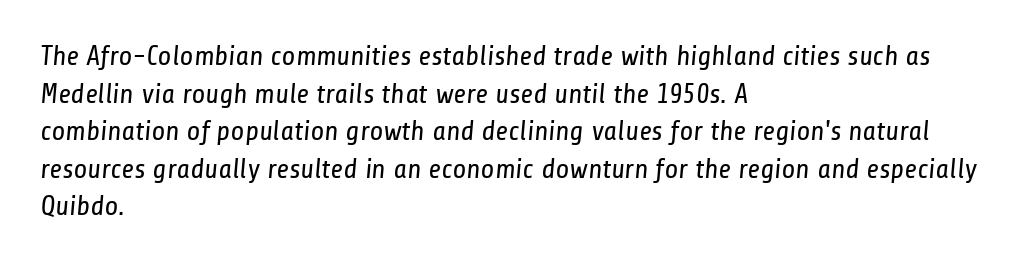
Leading matches the norm, producing a regular column. Stems here are at most as thick as an everyday book face. Proportional: the letters do not fall into vertical columns. One-word summary of the alignment: left.
